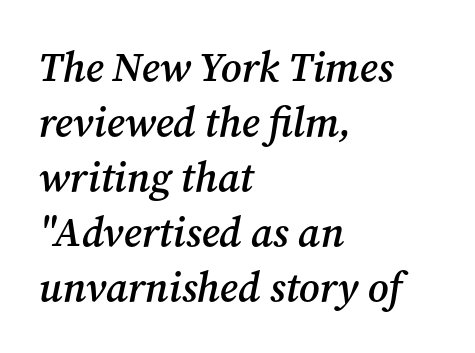
Q: Is the text bold? A: Semi-bold.
Q: Is the text italic (slanted)? A: Yes, it leans right by about 12 degrees.
Q: Is the typeface a serif or a sans-serif typeface? A: Serif.
Q: Is the text underlined? A: No.
Q: How is the paragraph aligned? A: Left-aligned.
Q: Is the spacing between letters normal or unusually wide? A: Normal.
Q: Is the spacing between lines tight, normal or loose? A: Normal.
Q: Width (condensed, normal, or wide)? A: Normal.
Q: Stroke contrast? A: Medium.
Q: x-height? A: Medium.
Q: Monospaced? A: No.
